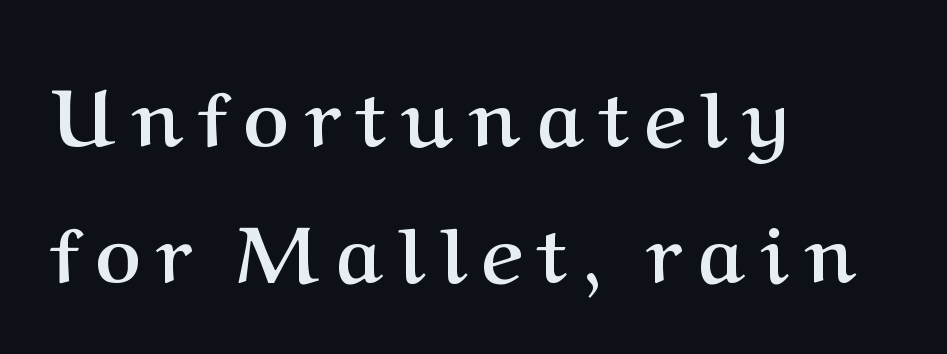
{"serif": "yes", "italic": "no", "bold": "yes", "weight": "semibold", "width": "normal", "stroke_contrast": "medium", "x_height": "medium", "monospaced": "no", "underline": "no", "align": "left", "line_spacing_ratio": 1.74, "letter_spacing": "wide", "letter_spacing_em": 0.21, "glyph_px": 78}
